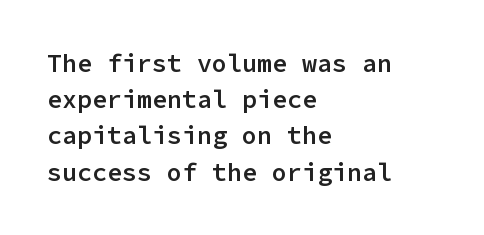
The image shows 25 px text type, upright; set left-aligned, normal line spacing (1.45x), normal letter spacing, not underlined.
